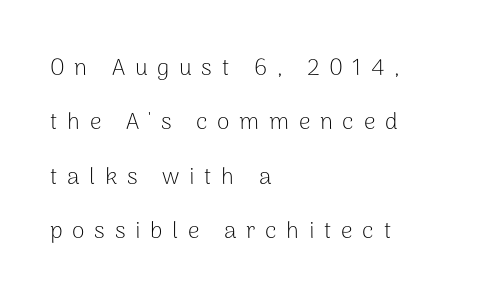
The image shows 23 px text type, upright; set left-aligned, loose line spacing (2.36x), unusually wide letter spacing (+0.42 em), not underlined.
